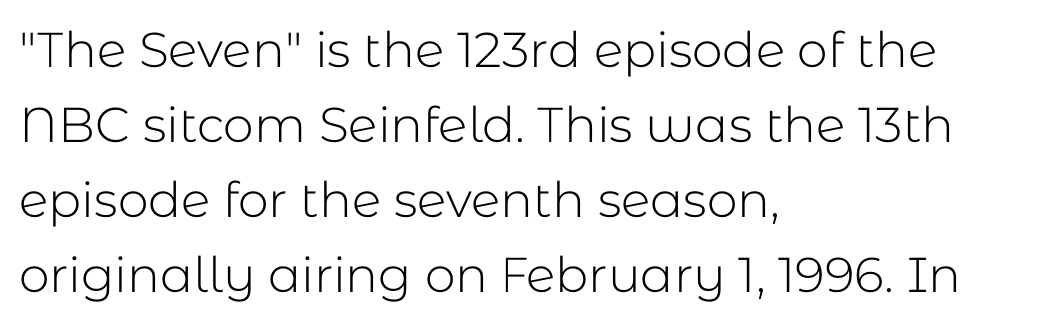
Q: Is the text bold? A: No.
Q: Is the text italic (slanted)? A: No, it is upright.
Q: Is the typeface a serif or a sans-serif typeface? A: Sans-serif.
Q: Is the text underlined? A: No.
Q: How is the paragraph aligned? A: Left-aligned.
Q: Is the spacing between letters normal or unusually wide? A: Normal.
Q: Is the spacing between lines tight, normal or loose? A: Normal.
Q: Width (condensed, normal, or wide)? A: Normal.
Q: Stroke contrast? A: Low.
Q: x-height? A: Medium.
Q: Monospaced? A: No.
